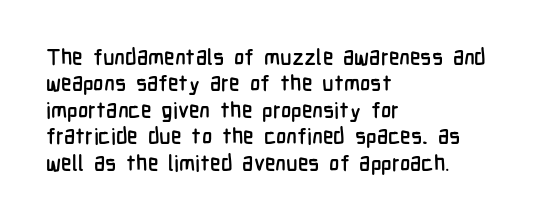
This rendering features lettering with no underline. Horizontal alignment here is leftward, the default for most running prose. These lines keep a tight, regular rhythm from letter to letter. A typesetter would mark this as roman, not italic.
